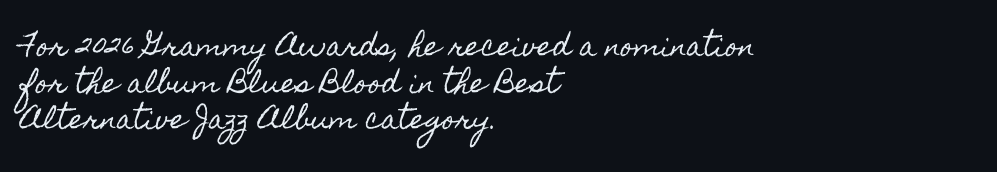
{"underline": "no", "align": "left", "line_spacing": "normal", "line_spacing_ratio": 1.41, "letter_spacing": "normal", "letter_spacing_em": 0.0, "glyph_px": 26}
